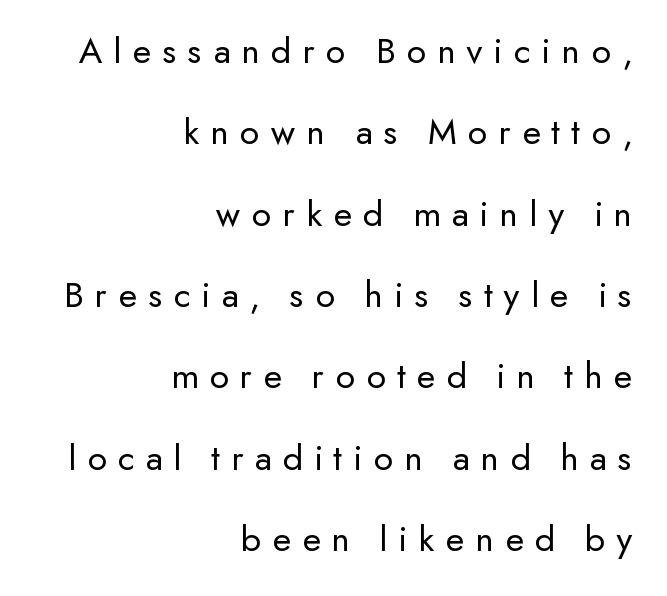
The image shows 38 px regular-weight sans-serif type, upright; set right-aligned, loose line spacing (2.14x), unusually wide letter spacing (+0.29 em), not underlined; low stroke contrast and a small x-height.
